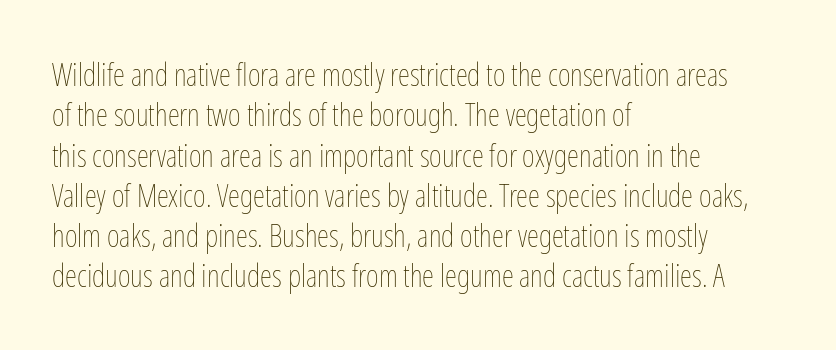
The image shows 31 px thin, condensed type, upright; set left-aligned, normal line spacing (1.3x), normal letter spacing, not underlined; low stroke contrast and a medium x-height.
